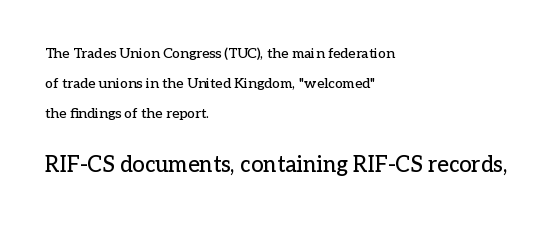
{"italic": "no", "underline": "no", "align": "left", "line_spacing": "loose", "line_spacing_ratio": 2.14, "letter_spacing": "normal", "letter_spacing_em": 0.0, "larger_block": "second", "size_ratio": 1.57, "glyph_px": 22}
